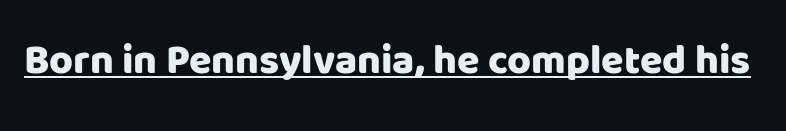
The image shows 41 px sans-serif type, upright; set normal letter spacing, underlined; low stroke contrast and a large x-height.
